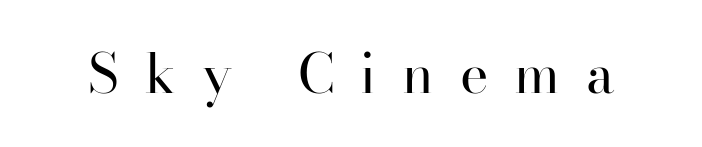
The image shows 54 px regular-weight serif type, upright; set unusually wide letter spacing (+0.48 em), not underlined; high stroke contrast and a small x-height.
